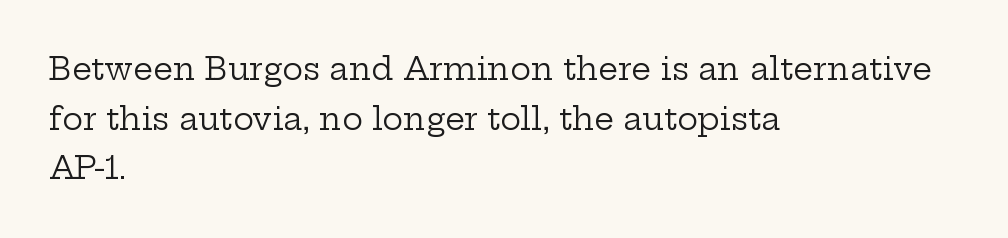
Q: Is the text bold? A: No.
Q: Is the text italic (slanted)? A: No, it is upright.
Q: Is the typeface a serif or a sans-serif typeface? A: Serif.
Q: Is the text underlined? A: No.
Q: How is the paragraph aligned? A: Left-aligned.
Q: Is the spacing between letters normal or unusually wide? A: Normal.
Q: Is the spacing between lines tight, normal or loose? A: Normal.
Q: Width (condensed, normal, or wide)? A: Wide.
Q: Stroke contrast? A: Low.
Q: x-height? A: Medium.
Q: Monospaced? A: No.
